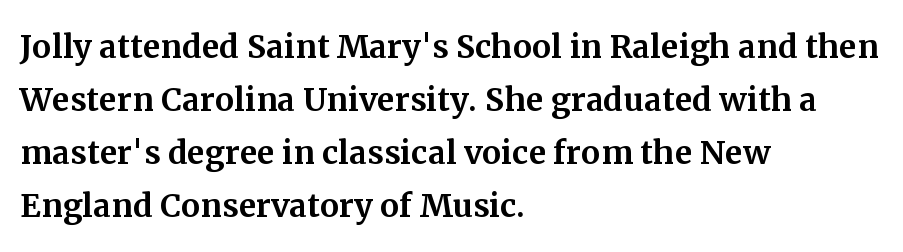
The type sits square on the baseline with zero lean. The strip under each line holds only bare page. Each word holds together tightly as a unit, with standard inter-letter gaps. I'd call this a serif setting — the letters wear small feet.
